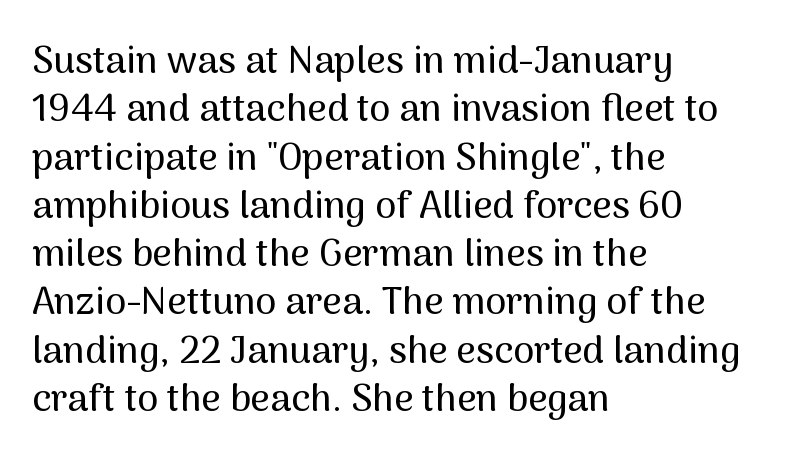
Q: Is the text italic (slanted)? A: No, it is upright.
Q: Is the typeface a serif or a sans-serif typeface? A: Sans-serif.
Q: Is the text underlined? A: No.
Q: How is the paragraph aligned? A: Left-aligned.
Q: Is the spacing between letters normal or unusually wide? A: Normal.
Q: Is the spacing between lines tight, normal or loose? A: Normal.
Q: Width (condensed, normal, or wide)? A: Normal.
Q: Stroke contrast? A: Medium.
Q: x-height? A: Medium.
Q: Monospaced? A: No.
